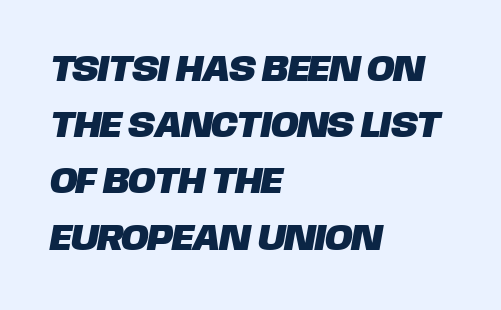
{"serif": "no", "width": "normal", "stroke_contrast": "low", "x_height": "large", "monospaced": "no", "underline": "no", "align": "left", "line_spacing": "normal", "line_spacing_ratio": 1.52, "letter_spacing": "normal", "letter_spacing_em": 0.0, "glyph_px": 37}
